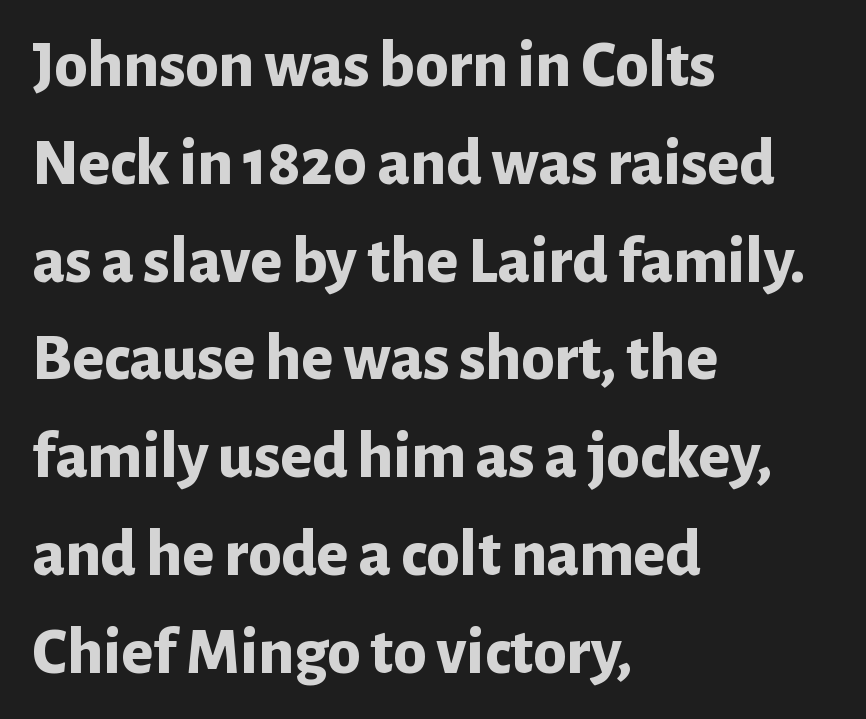
A typesetter would call this leading conventional body-copy spacing. Serif or sans? Sans — the stroke terminals are bare. Note the varied advance widths — an 'i' is clearly narrower than an 'm'. Style check: upright.
